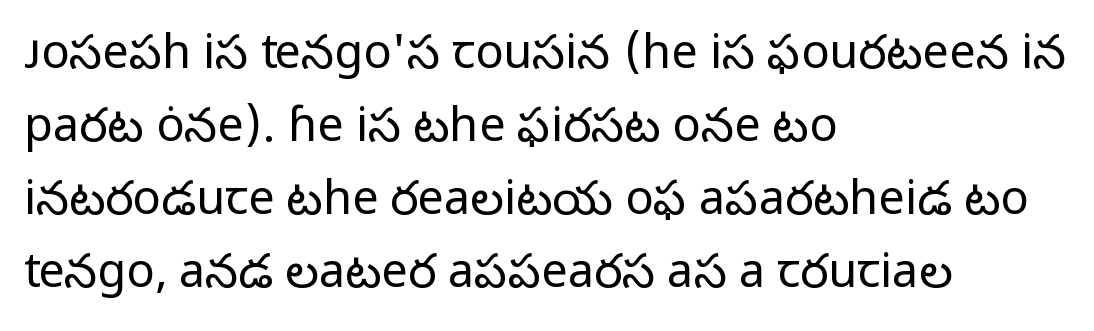
Only glyphs here, with clear space below each row. Weight class: somewhere from thin through regular. Do the characters align in a grid? No, the font is proportional. A typesetter would label this face a sans. How would I describe the line gaps? Plain and ordinary. In terms of letterspacing, this is plain default setting.
